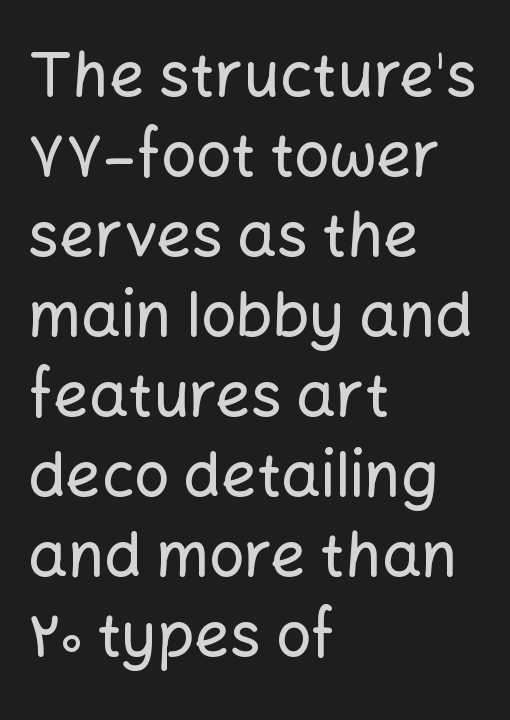
The image shows 62 px sans-serif type, upright; set left-aligned, normal line spacing (1.29x), normal letter spacing, not underlined; low stroke contrast and a medium x-height.
